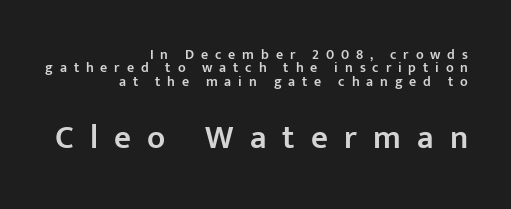
Q: Is the text bold? A: Semi-bold.
Q: Is the text italic (slanted)? A: No, it is upright.
Q: Is the typeface a serif or a sans-serif typeface? A: Sans-serif.
Q: Is the text underlined? A: No.
Q: How is the paragraph aligned? A: Right-aligned.
Q: Is the spacing between letters normal or unusually wide? A: Unusually wide.
Q: Is the spacing between lines tight, normal or loose? A: Tight.
Q: Which block of text is set in a larger size, the first (top) or the second (bottom)? A: The second (bottom) one.
Q: Width (condensed, normal, or wide)? A: Normal.
Q: Stroke contrast? A: Low.
Q: x-height? A: Medium.
Q: Monospaced? A: No.
